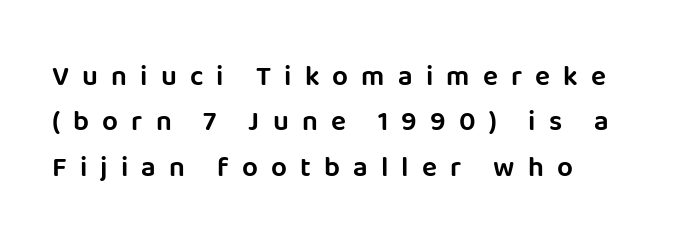
{"serif": "no", "italic": "no", "width": "normal", "stroke_contrast": "low", "x_height": "large", "monospaced": "no", "underline": "no", "align": "left", "line_spacing": "normal", "line_spacing_ratio": 1.62, "letter_spacing": "wide", "letter_spacing_em": 0.47, "glyph_px": 28}
